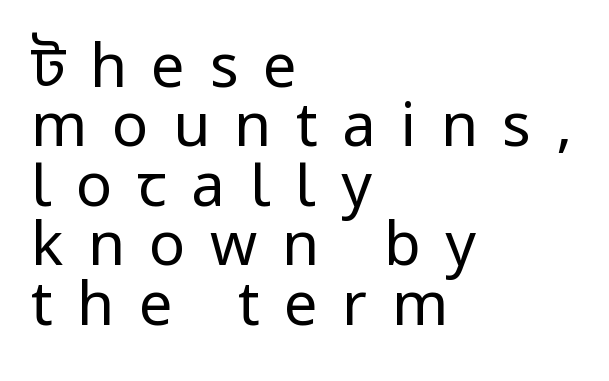
This is sans-serif lettering, the kind often seen on screens and signage. You could not count columns in this text — the font is proportionally spaced. This rendering features lettering with no underline. Reading down the block, your eye returns to a fixed left position each line.
